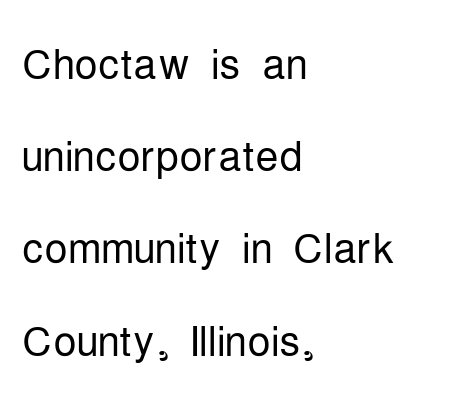
The image shows 58 px light, condensed sans-serif type, upright; set left-aligned, normal line spacing (1.59x), normal letter spacing, not underlined; low stroke contrast and a medium x-height.
